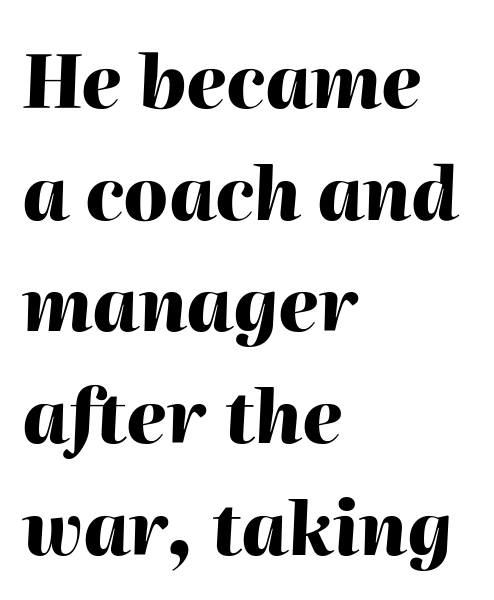
How are the letters spaced? Ordinarily, with no added tracking. The typography opts for an oblique posture over an upright one. Note the varied advance widths — an 'i' is clearly narrower than an 'm'. Anything drawn beneath the words? Only blank space. Is the block centered? No — it sits flush against the left margin. The font is running at its bold setting.
